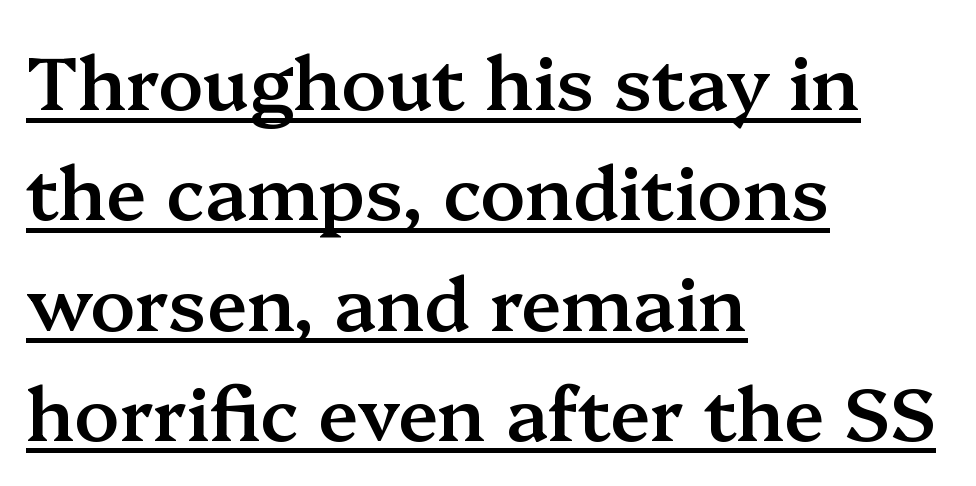
Q: Is the text bold? A: Semi-bold.
Q: Is the text italic (slanted)? A: No, it is upright.
Q: Is the typeface a serif or a sans-serif typeface? A: Serif.
Q: Is the text underlined? A: Yes.
Q: How is the paragraph aligned? A: Left-aligned.
Q: Is the spacing between letters normal or unusually wide? A: Normal.
Q: Is the spacing between lines tight, normal or loose? A: Normal.
Q: Width (condensed, normal, or wide)? A: Normal.
Q: Stroke contrast? A: Medium.
Q: x-height? A: Medium.
Q: Monospaced? A: No.
